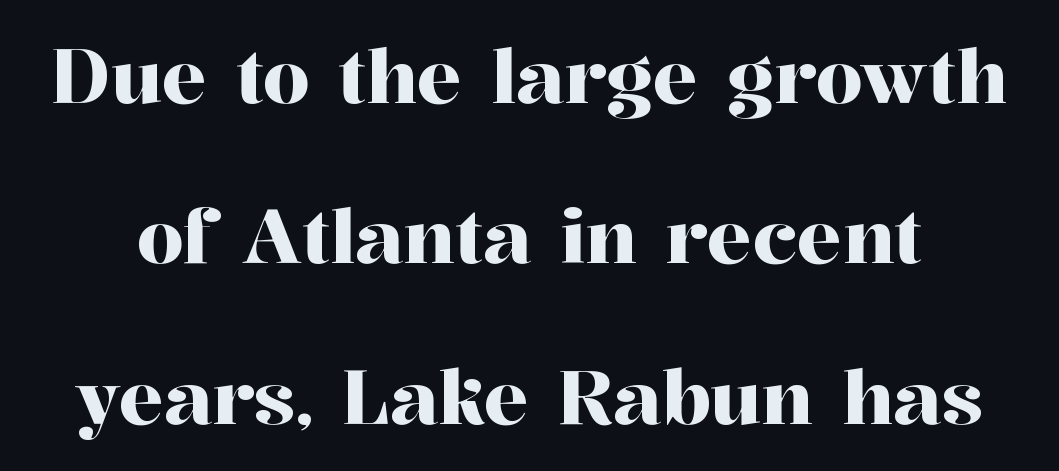
Q: Is the text italic (slanted)? A: No, it is upright.
Q: Is the typeface a serif or a sans-serif typeface? A: Serif.
Q: Is the text underlined? A: No.
Q: Is the spacing between letters normal or unusually wide? A: Normal.
Q: Is the spacing between lines tight, normal or loose? A: Loose.
Q: Width (condensed, normal, or wide)? A: Normal.
Q: Stroke contrast? A: High.
Q: x-height? A: Medium.
Q: Monospaced? A: No.
